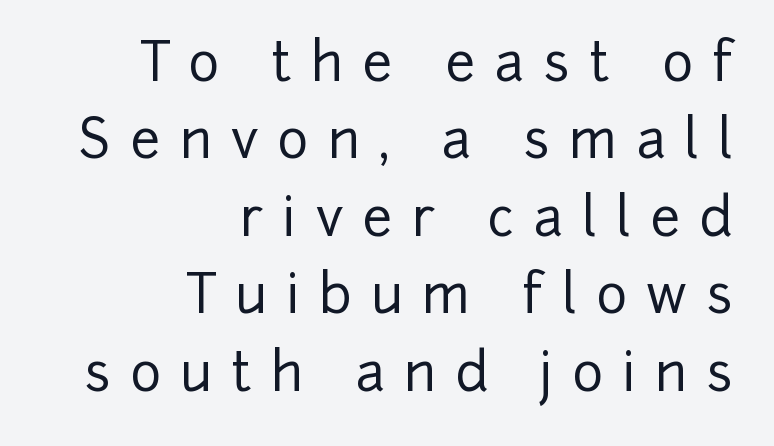
{"serif": "no", "italic": "no", "width": "normal", "stroke_contrast": "low", "x_height": "medium", "monospaced": "no", "underline": "no", "align": "right", "line_spacing": "normal", "line_spacing_ratio": 1.46, "letter_spacing": "wide", "letter_spacing_em": 0.36, "glyph_px": 53}
